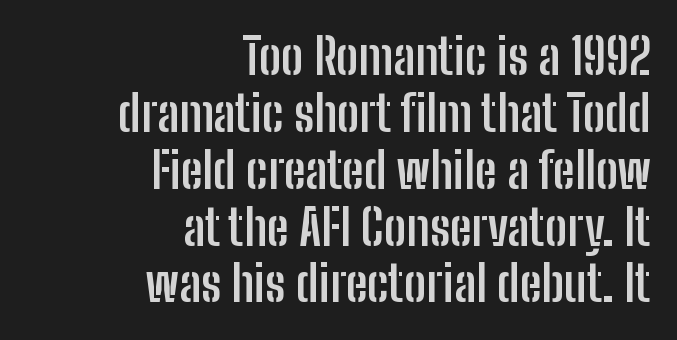
{"serif": "no", "italic": "no", "bold": "yes", "weight": "semibold", "width": "condensed", "stroke_contrast": "low", "x_height": "medium", "monospaced": "no", "underline": "no", "align": "right", "line_spacing_ratio": 1.16, "letter_spacing": "normal", "letter_spacing_em": 0.0, "glyph_px": 49}
